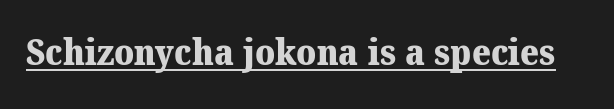
This is underlined copy, the kind a proofreader might mark for attention. This sample uses a serif face. The line texture is even and compact thanks to regular tracking. The passage shown is typed in a proportional face where columns would drift. Strokes here are thick enough to call this a true bold.
